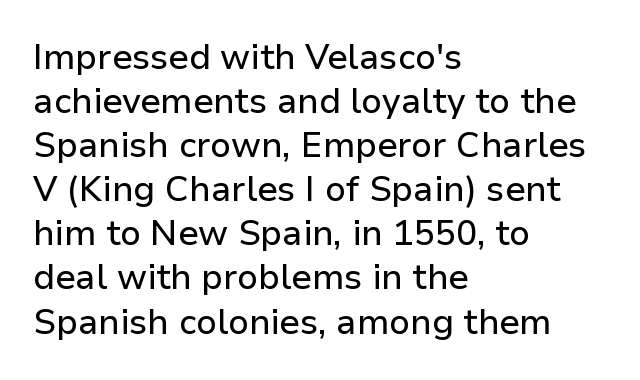
Q: Is the text italic (slanted)? A: No, it is upright.
Q: Is the typeface a serif or a sans-serif typeface? A: Sans-serif.
Q: Is the text underlined? A: No.
Q: How is the paragraph aligned? A: Left-aligned.
Q: Is the spacing between letters normal or unusually wide? A: Normal.
Q: Is the spacing between lines tight, normal or loose? A: Normal.
Q: Width (condensed, normal, or wide)? A: Normal.
Q: Stroke contrast? A: Low.
Q: x-height? A: Medium.
Q: Monospaced? A: No.
